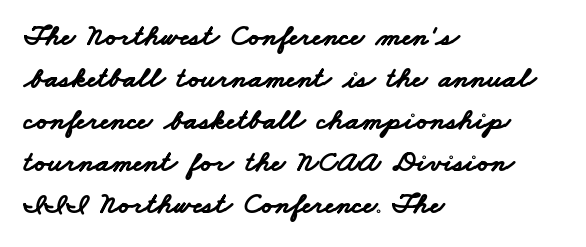
Is the type bold? Yes — the strokes are clearly thick and heavy. I'd call this a sans setting — the letters go barefoot. Caption: multi-line text, flush left, ragged right. Clear beneath every line of the passage. The face used here is proportionally spaced, like ordinary book or web type.
